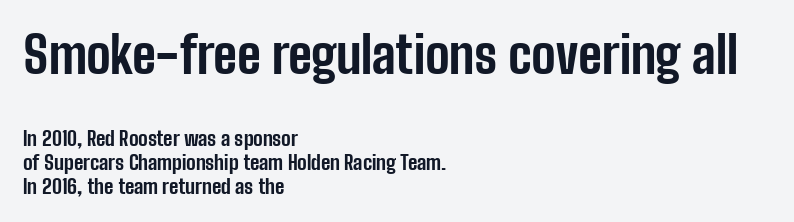
Leftover space on each line is placed entirely after the last word. Caption: bold face, heavy strokes. No extra tracking has been applied to these lines. These lines were composed using upright roman letters.
